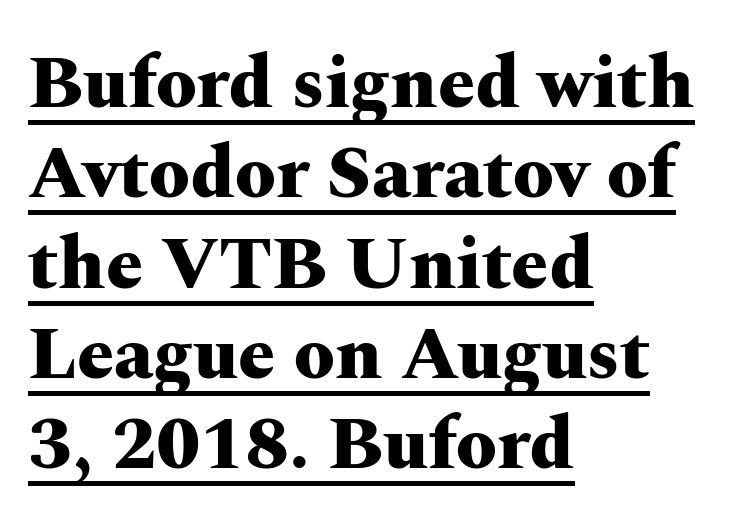
This sample carries an underscore along the baseline area. A typesetter would call this proportional, since set widths differ per character. The strokes are fattened all the way to bold. Tall strokes in this sample are plumb rather than angled. Tracking here is standard; glyphs follow each other at the usual distance.
